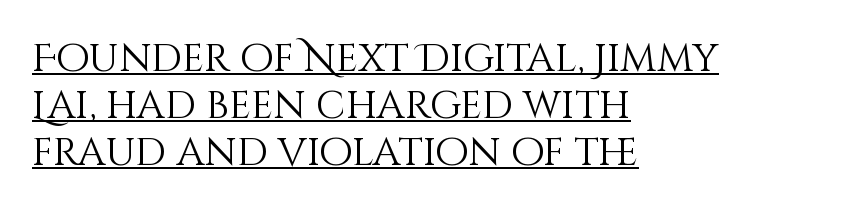
The image shows 39 px light type, upright; set left-aligned, line spacing 1.21x, normal letter spacing, underlined; medium stroke contrast and a large x-height.
